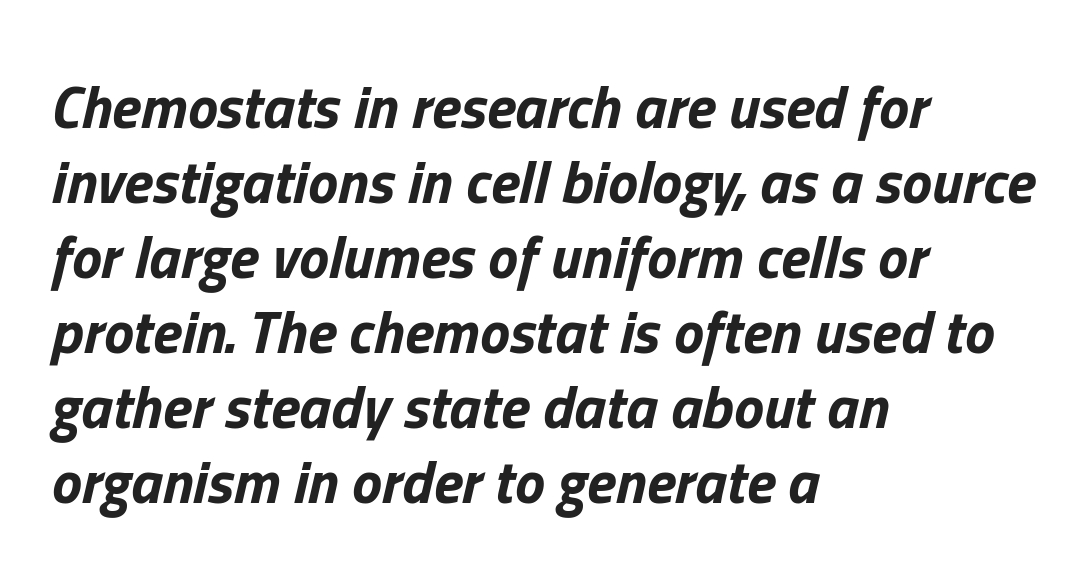
Proportional: the letters do not fall into vertical columns. The letterforms sit shoulder to shoulder at normal distance. Slanted lettering throughout. Reading down the block, your eye returns to a fixed left position each line. This is heavy type, rendered in bold.
